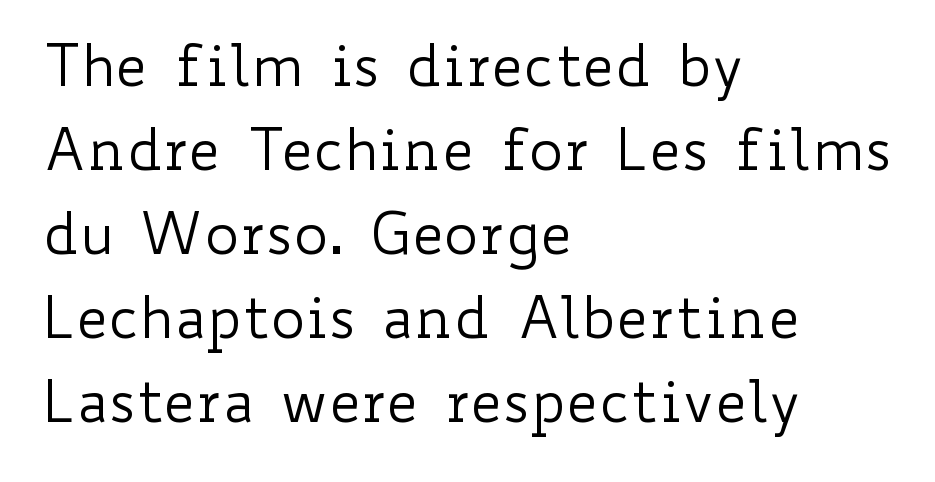
Q: Is the text bold? A: No.
Q: Is the text italic (slanted)? A: No, it is upright.
Q: Is the text underlined? A: No.
Q: How is the paragraph aligned? A: Left-aligned.
Q: Is the spacing between letters normal or unusually wide? A: Normal.
Q: Is the spacing between lines tight, normal or loose? A: Normal.
Q: Width (condensed, normal, or wide)? A: Wide.
Q: Stroke contrast? A: Low.
Q: x-height? A: Small.
Q: Monospaced? A: No.
